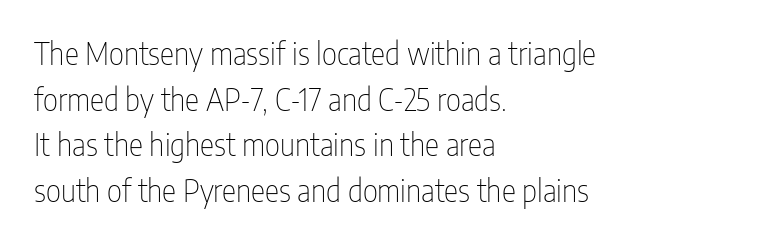
Q: Is the text bold? A: No.
Q: Is the text italic (slanted)? A: No, it is upright.
Q: Is the typeface a serif or a sans-serif typeface? A: Sans-serif.
Q: Is the text underlined? A: No.
Q: How is the paragraph aligned? A: Left-aligned.
Q: Is the spacing between letters normal or unusually wide? A: Normal.
Q: Is the spacing between lines tight, normal or loose? A: Normal.
Q: Width (condensed, normal, or wide)? A: Condensed.
Q: Stroke contrast? A: Low.
Q: x-height? A: Medium.
Q: Monospaced? A: No.
